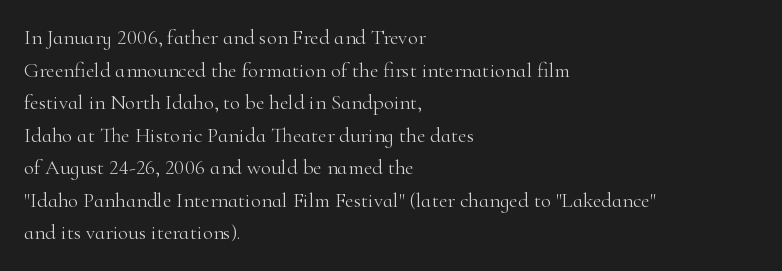
{"italic": "no", "bold": "no", "underline": "no", "align": "left", "line_spacing": "normal", "line_spacing_ratio": 1.55, "letter_spacing": "normal", "letter_spacing_em": 0.0, "glyph_px": 21}
